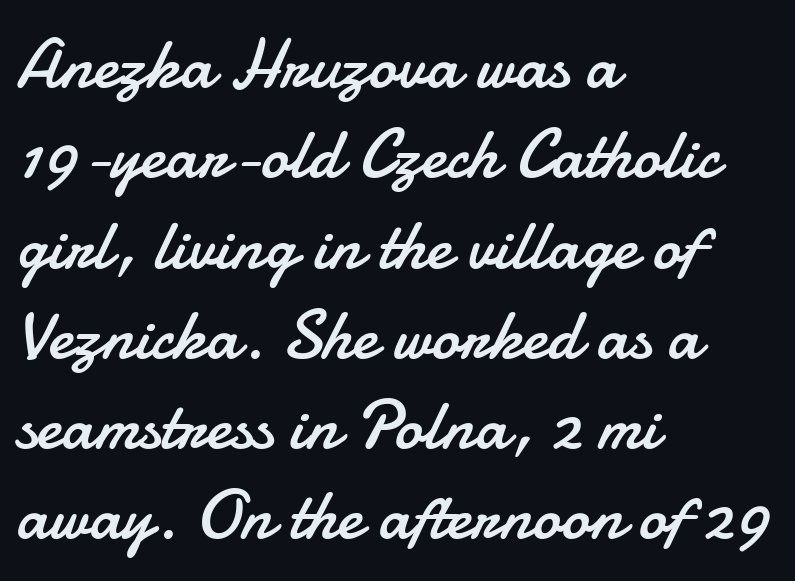
Reading down the block, your eye returns to a fixed left position each line. No chunkiness to these letters — they're not bold. This sample keeps an unexceptional amount of space between lines. Only glyphs here, with clear space below each row. The letters carry no serifs — their stems end cleanly without finishing strokes. Between one letter and the next there's only the usual sliver of space.
